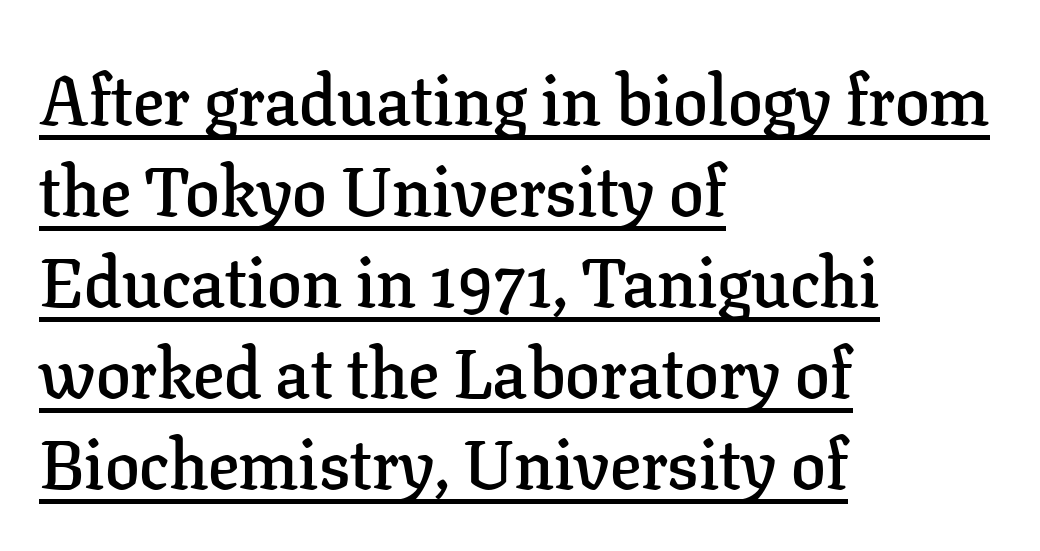
The image shows 69 px semibold serif type, upright; set left-aligned, normal line spacing (1.32x), normal letter spacing, underlined; low stroke contrast and a medium x-height.
